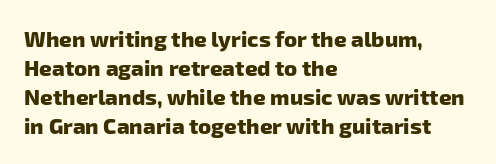
Q: Is the text bold? A: Yes.
Q: Is the text underlined? A: No.
Q: How is the paragraph aligned? A: Left-aligned.
Q: Is the spacing between letters normal or unusually wide? A: Normal.
Q: Is the spacing between lines tight, normal or loose? A: Normal.
